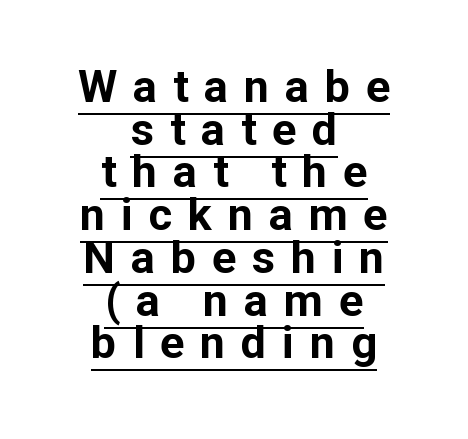
Q: Is the text bold? A: Yes.
Q: Is the text italic (slanted)? A: No, it is upright.
Q: Is the typeface a serif or a sans-serif typeface? A: Sans-serif.
Q: Is the text underlined? A: Yes.
Q: How is the paragraph aligned? A: Centered.
Q: Is the spacing between letters normal or unusually wide? A: Unusually wide.
Q: Is the spacing between lines tight, normal or loose? A: Tight.
Q: Width (condensed, normal, or wide)? A: Normal.
Q: Stroke contrast? A: Low.
Q: x-height? A: Medium.
Q: Monospaced? A: No.
